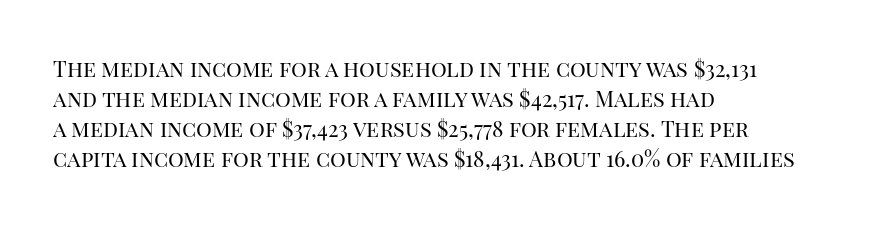
Q: Is the text bold? A: No.
Q: Is the text italic (slanted)? A: No, it is upright.
Q: Is the text underlined? A: No.
Q: How is the paragraph aligned? A: Left-aligned.
Q: Is the spacing between letters normal or unusually wide? A: Normal.
Q: Is the spacing between lines tight, normal or loose? A: Normal.
